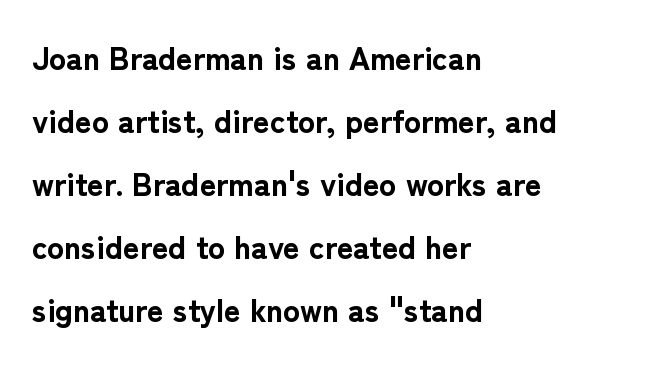
Look at the bottom of the vertical strokes: they stop flat, with no serifs. The passage shown is typed in a proportional face where columns would drift. This rendering uses left alignment, leaving the right contour irregular. Descenders hang freely into open space. Look at the stroke-to-counter ratio: heavy, a bold. Airy leading.
